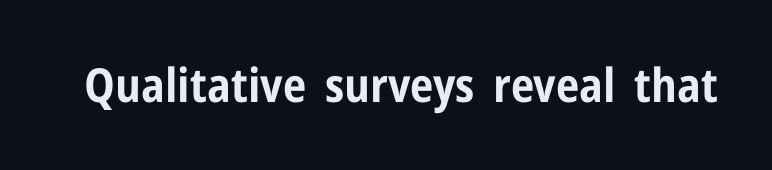
Q: Is the text bold? A: Yes.
Q: Is the text italic (slanted)? A: No, it is upright.
Q: Is the typeface a serif or a sans-serif typeface? A: Sans-serif.
Q: Is the text underlined? A: No.
Q: Is the spacing between letters normal or unusually wide? A: Normal.
Q: Width (condensed, normal, or wide)? A: Condensed.
Q: Stroke contrast? A: Low.
Q: x-height? A: Medium.
Q: Monospaced? A: No.
